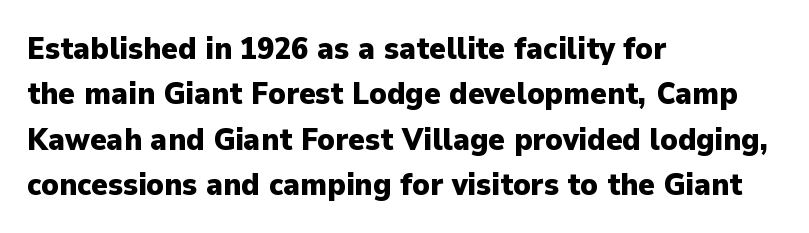
The image shows 31 px heavy sans-serif type, upright; set left-aligned, normal line spacing (1.46x), normal letter spacing, not underlined; low stroke contrast and a medium x-height.
